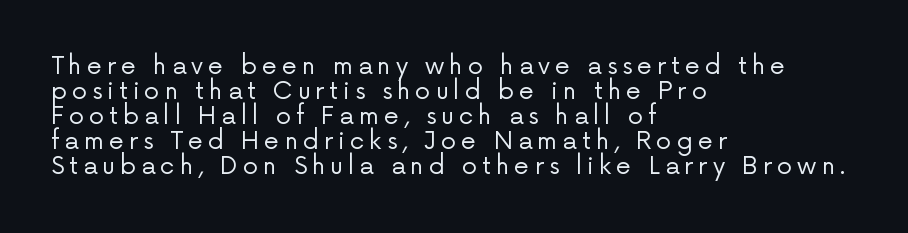
Beneath every word, the page is bare. Tracking here is generous; glyphs stand well apart from one another. Stroke thickness stays within the range of a standard reading face or lighter. Is the block centered? No — it sits flush against the left margin.
